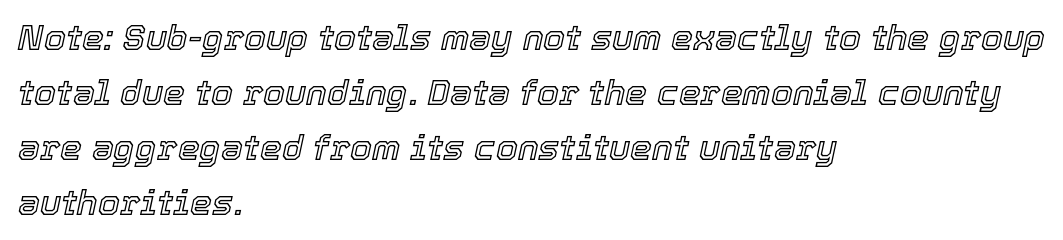
The passage is arranged the way most books set body copy — flush left. This sample uses an oblique cut, with every glyph tilted off the vertical. The face used here is proportionally spaced, like ordinary book or web type. Look at the tracking — it's just the regular setting, nothing added. The lines sit at an ordinary, default distance from one another. Has an underline been added? It has not.
